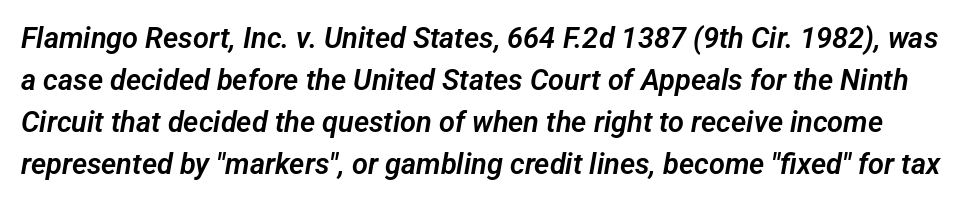
{"serif": "no", "width": "normal", "stroke_contrast": "low", "x_height": "medium", "monospaced": "no", "underline": "no", "line_spacing": "normal", "line_spacing_ratio": 1.45, "letter_spacing": "normal", "letter_spacing_em": 0.0, "glyph_px": 29}
